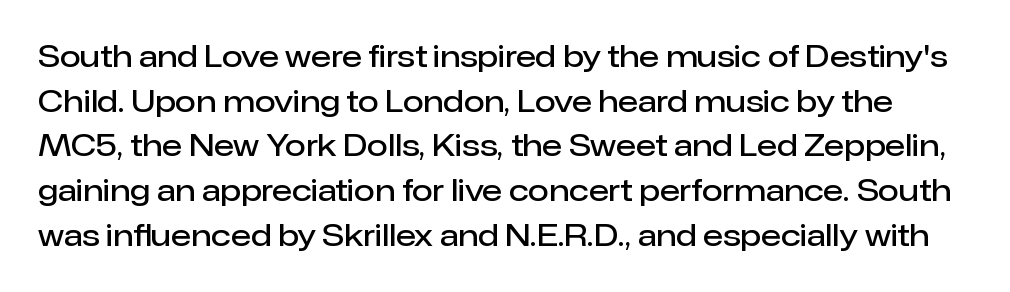
{"serif": "no", "italic": "no", "bold": "semi", "weight": "semibold", "width": "normal", "stroke_contrast": "low", "x_height": "medium", "monospaced": "no", "underline": "no", "line_spacing": "normal", "line_spacing_ratio": 1.49, "letter_spacing": "normal", "letter_spacing_em": 0.0, "glyph_px": 30}
